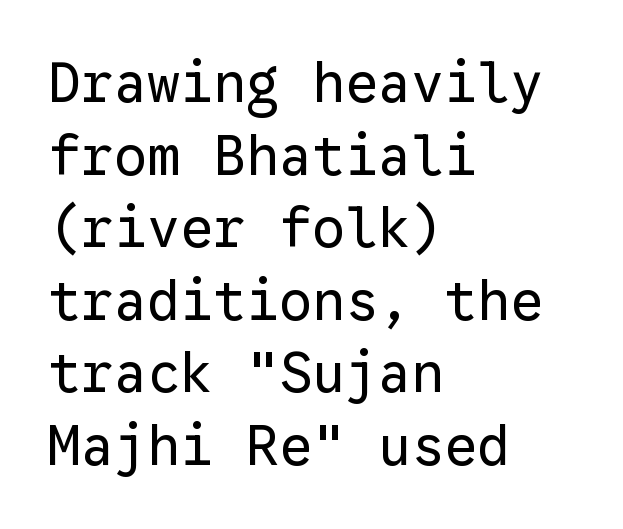
The image shows 55 px regular-weight sans-serif type, upright, monospaced; set left-aligned, normal line spacing (1.32x), normal letter spacing, not underlined; low stroke contrast and a medium x-height.
